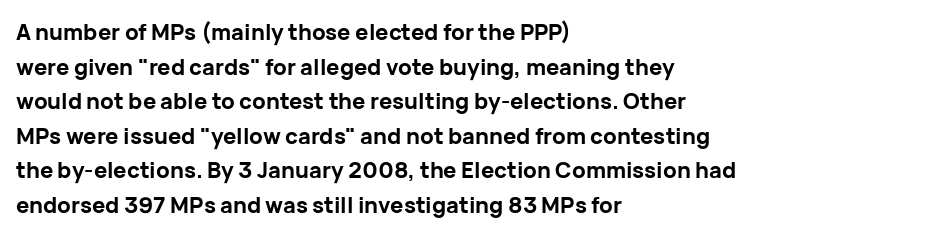
{"italic": "no", "bold": "yes", "underline": "no", "align": "left", "line_spacing": "normal", "line_spacing_ratio": 1.57, "letter_spacing": "normal", "letter_spacing_em": 0.0, "glyph_px": 22}
